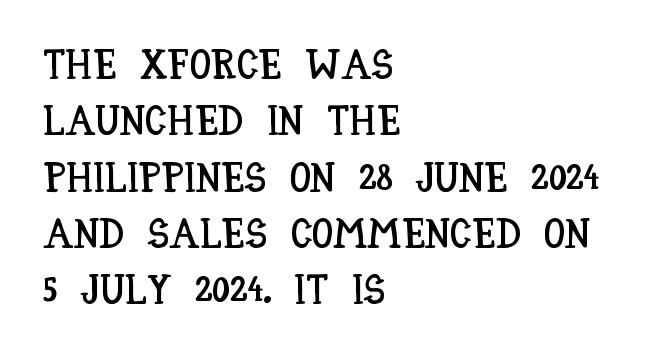
Q: Is the text italic (slanted)? A: No, it is upright.
Q: Is the text underlined? A: No.
Q: How is the paragraph aligned? A: Left-aligned.
Q: Is the spacing between letters normal or unusually wide? A: Normal.
Q: Is the spacing between lines tight, normal or loose? A: Normal.
Q: Width (condensed, normal, or wide)? A: Condensed.
Q: Stroke contrast? A: Low.
Q: x-height? A: Large.
Q: Monospaced? A: No.
